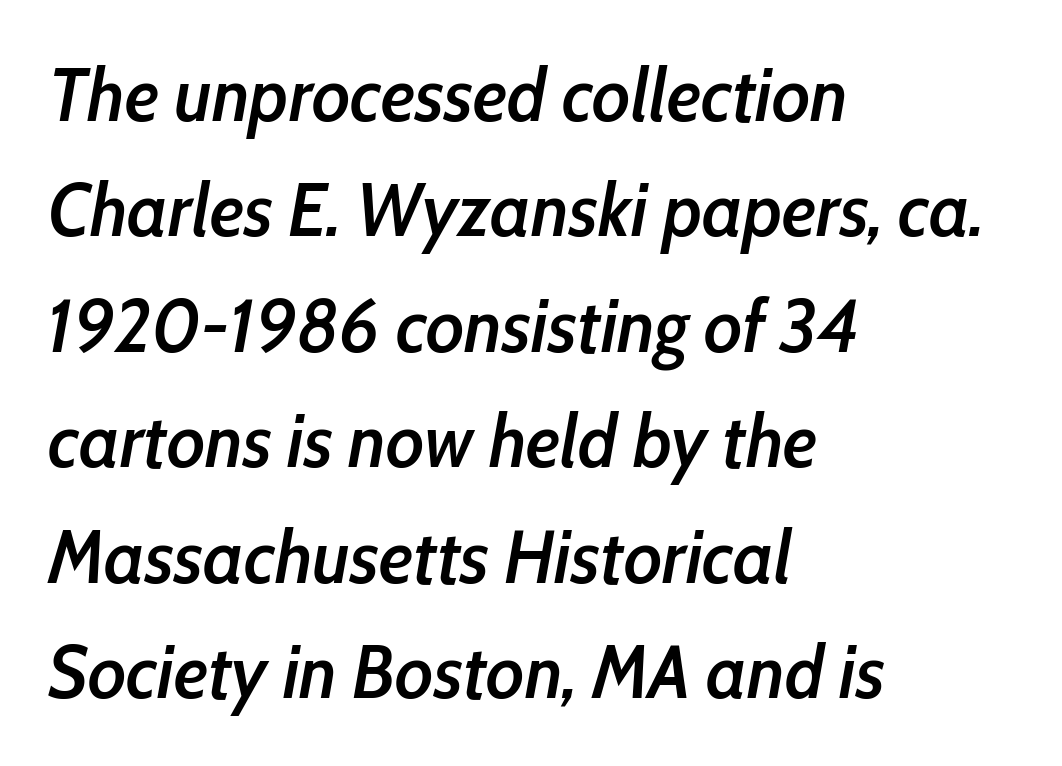
{"italic": "yes", "lean": "right", "slant_degrees": 10, "bold": "semi", "weight": "semibold", "width": "condensed", "stroke_contrast": "low", "x_height": "medium", "monospaced": "no", "underline": "no", "align": "left", "line_spacing": "normal", "line_spacing_ratio": 1.54, "letter_spacing": "normal", "letter_spacing_em": 0.0, "glyph_px": 75}
